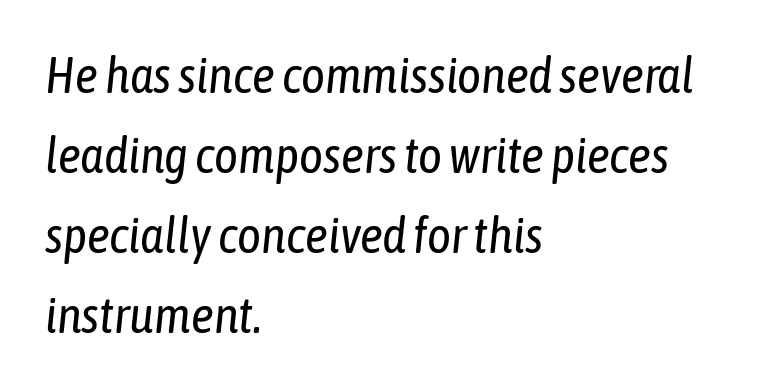
Q: Is the text bold? A: No.
Q: Is the text italic (slanted)? A: Yes, it leans right by about 6 degrees.
Q: Is the text underlined? A: No.
Q: How is the paragraph aligned? A: Left-aligned.
Q: Is the spacing between letters normal or unusually wide? A: Normal.
Q: Is the spacing between lines tight, normal or loose? A: Normal.
Q: Width (condensed, normal, or wide)? A: Condensed.
Q: Stroke contrast? A: Low.
Q: x-height? A: Medium.
Q: Monospaced? A: No.
